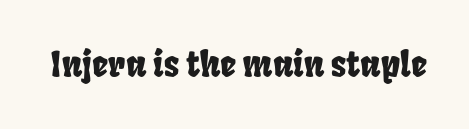
{"width": "condensed", "stroke_contrast": "low", "x_height": "large", "monospaced": "no", "underline": "no", "letter_spacing": "normal", "letter_spacing_em": 0.0, "glyph_px": 35}
